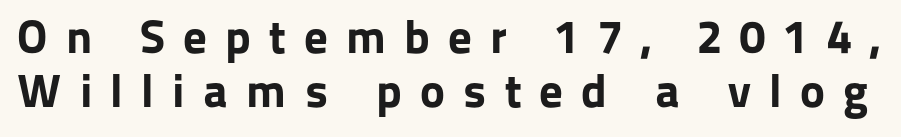
{"serif": "no", "italic": "no", "bold": "yes", "weight": "bold", "width": "normal", "stroke_contrast": "low", "x_height": "medium", "monospaced": "no", "underline": "no", "line_spacing": "tight", "line_spacing_ratio": 1.15, "letter_spacing": "wide", "letter_spacing_em": 0.39, "glyph_px": 47}
